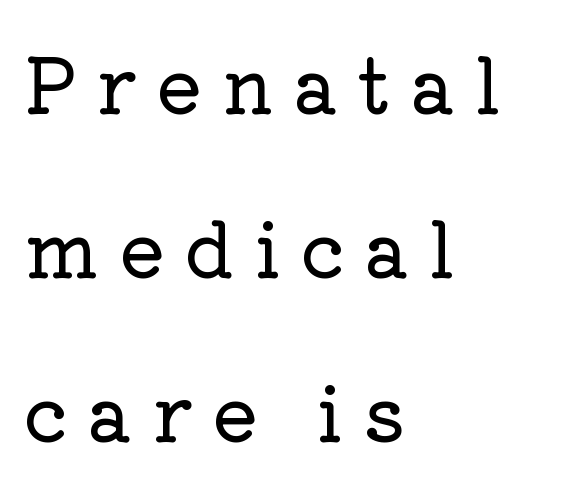
Q: Is the text italic (slanted)? A: No, it is upright.
Q: Is the typeface a serif or a sans-serif typeface? A: Serif.
Q: Is the text underlined? A: No.
Q: How is the paragraph aligned? A: Left-aligned.
Q: Is the spacing between letters normal or unusually wide? A: Unusually wide.
Q: Is the spacing between lines tight, normal or loose? A: Loose.
Q: Width (condensed, normal, or wide)? A: Normal.
Q: Stroke contrast? A: Low.
Q: x-height? A: Medium.
Q: Monospaced? A: No.
